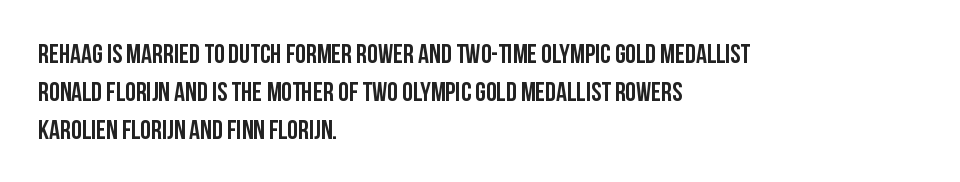
Q: Is the text italic (slanted)? A: No, it is upright.
Q: Is the text underlined? A: No.
Q: How is the paragraph aligned? A: Left-aligned.
Q: Is the spacing between letters normal or unusually wide? A: Normal.
Q: Is the spacing between lines tight, normal or loose? A: Normal.
